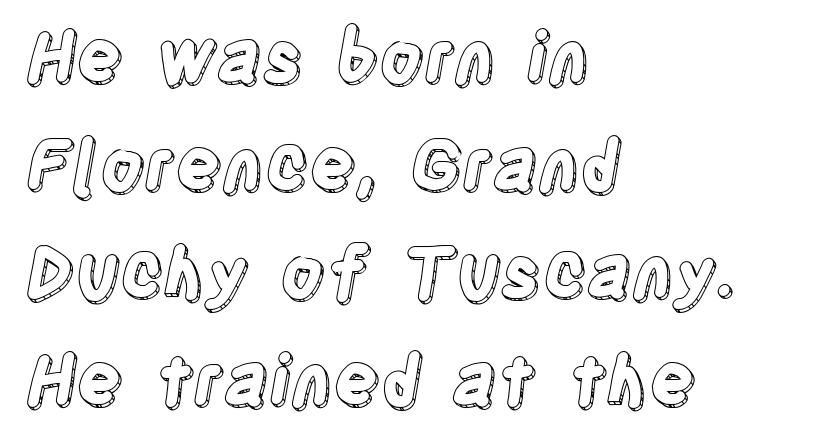
{"width": "condensed", "x_height": "large", "monospaced": "no", "underline": "no", "align": "left", "line_spacing": "normal", "line_spacing_ratio": 1.56, "letter_spacing": "normal", "letter_spacing_em": 0.0, "glyph_px": 69}
